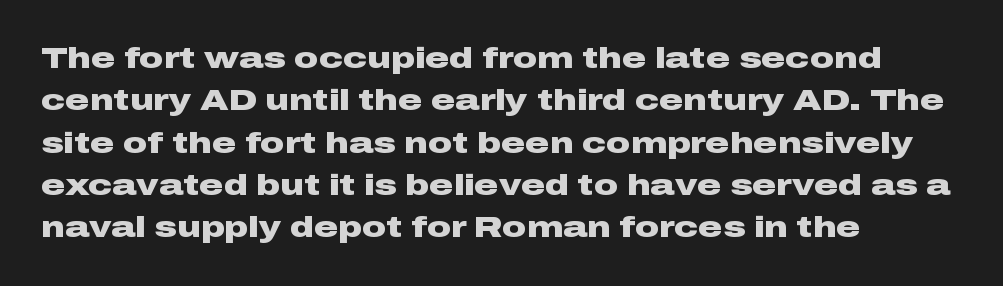
{"serif": "no", "italic": "no", "bold": "yes", "weight": "heavy", "width": "wide", "stroke_contrast": "low", "x_height": "medium", "monospaced": "no", "underline": "no", "align": "left", "line_spacing": "normal", "line_spacing_ratio": 1.41, "letter_spacing": "normal", "letter_spacing_em": 0.0, "glyph_px": 30}
